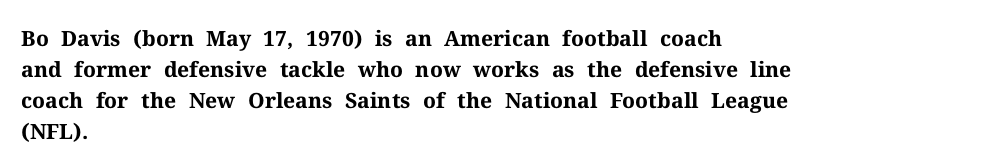
{"italic": "no", "bold": "yes", "underline": "no", "align": "left", "line_spacing": "normal", "line_spacing_ratio": 1.48, "letter_spacing": "normal", "letter_spacing_em": 0.0, "glyph_px": 21}
